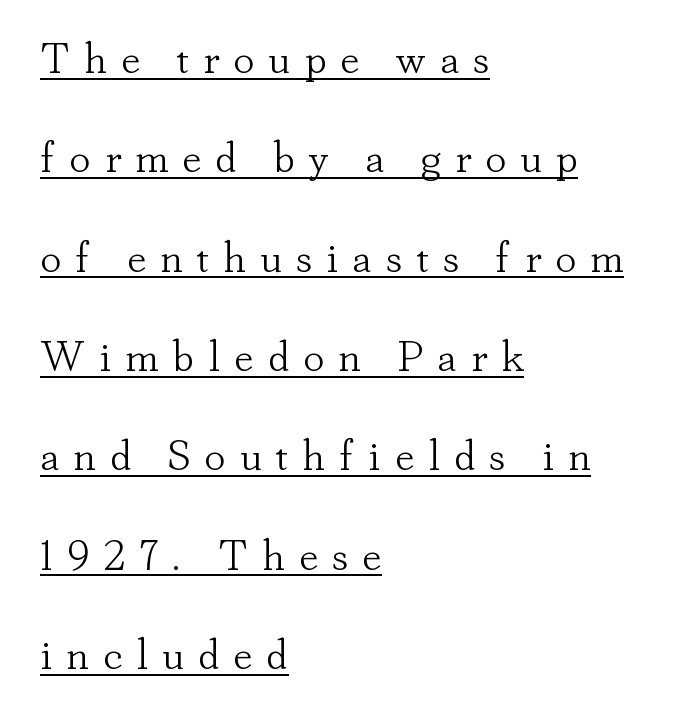
The image shows 43 px light serif type, upright; set left-aligned, loose line spacing (2.31x), unusually wide letter spacing (+0.32 em), underlined; low stroke contrast and a small x-height.
